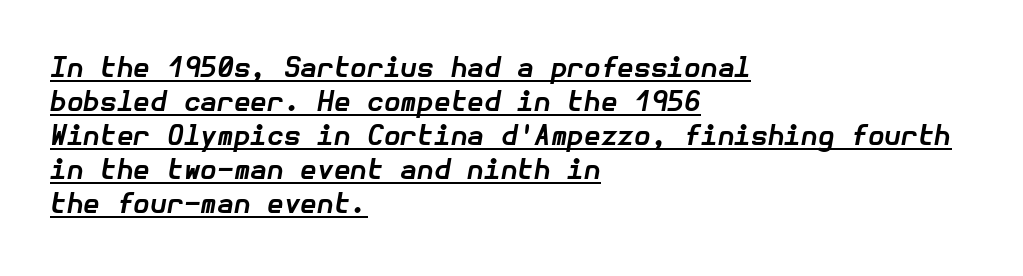
The image shows 27 px bold type, italic (leaning right); set left-aligned, normal line spacing (1.26x), normal letter spacing, underlined.
